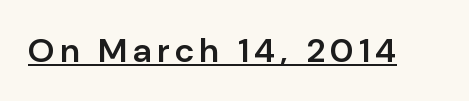
{"serif": "no", "italic": "no", "bold": "semi", "weight": "semibold", "width": "normal", "stroke_contrast": "low", "x_height": "medium", "monospaced": "no", "underline": "yes", "glyph_px": 34}
